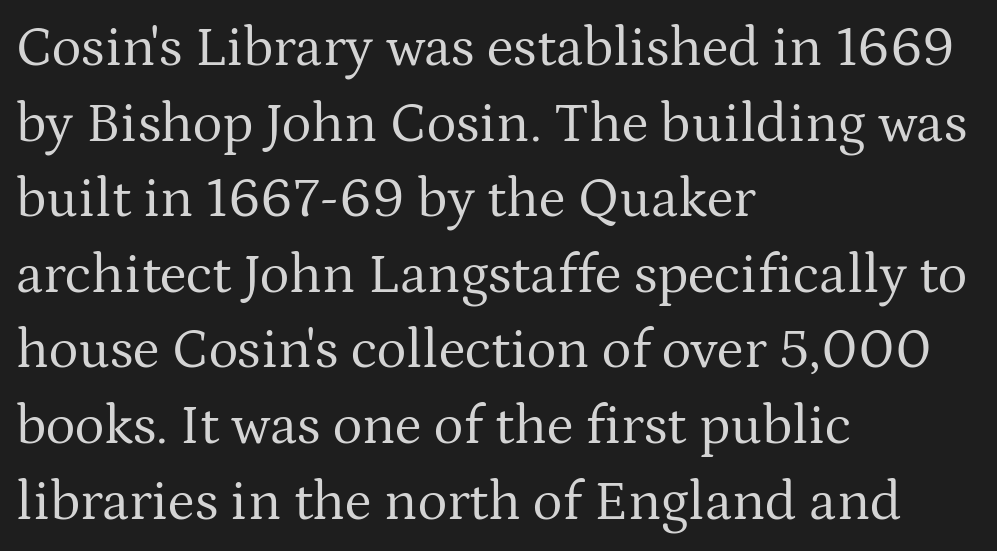
The image shows 56 px regular-weight serif type, upright; set left-aligned, normal line spacing (1.35x), normal letter spacing, not underlined; medium stroke contrast and a medium x-height.
